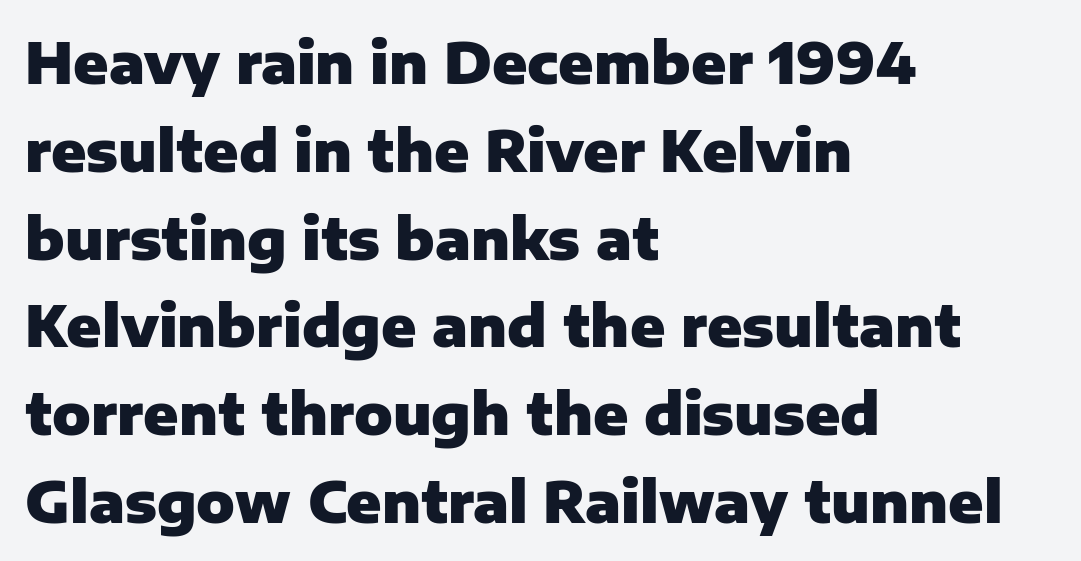
{"serif": "no", "italic": "no", "bold": "yes", "weight": "heavy", "width": "normal", "stroke_contrast": "low", "x_height": "medium", "monospaced": "no", "underline": "no", "align": "left", "line_spacing": "normal", "line_spacing_ratio": 1.54, "letter_spacing": "normal", "letter_spacing_em": 0.0, "glyph_px": 57}
